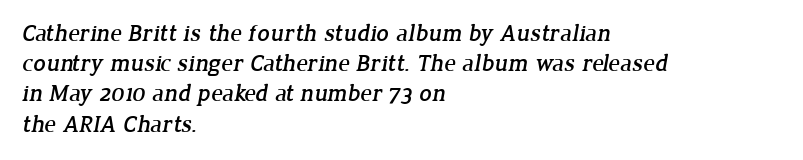
{"underline": "no", "align": "left", "line_spacing": "normal", "line_spacing_ratio": 1.26, "letter_spacing": "normal", "letter_spacing_em": 0.0, "glyph_px": 24}
